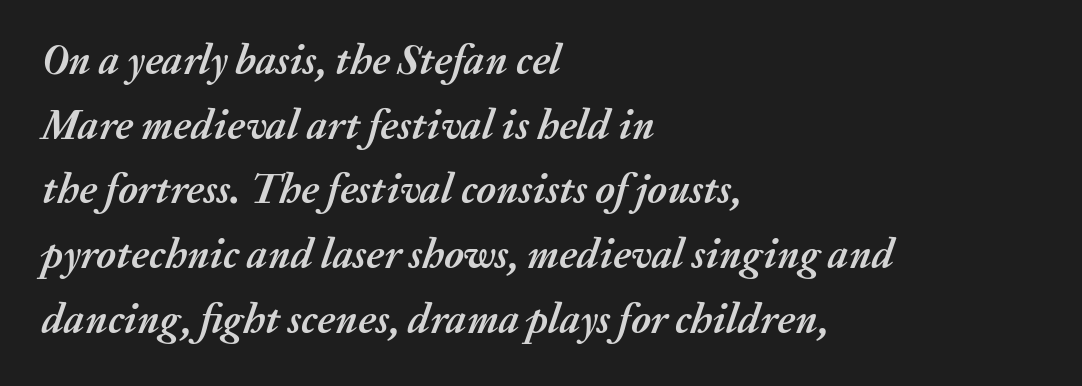
The image shows 42 px semibold type, italic (leaning right); set left-aligned, normal line spacing (1.54x), normal letter spacing, not underlined; medium stroke contrast and a medium x-height.
